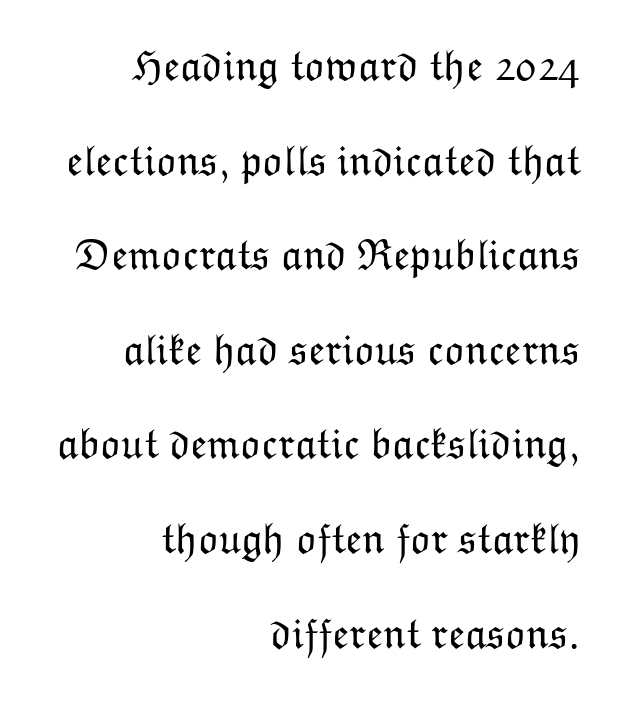
The image shows 43 px light type, upright; set right-aligned, loose line spacing (2.2x), normal letter spacing, not underlined; low stroke contrast and a medium x-height.
